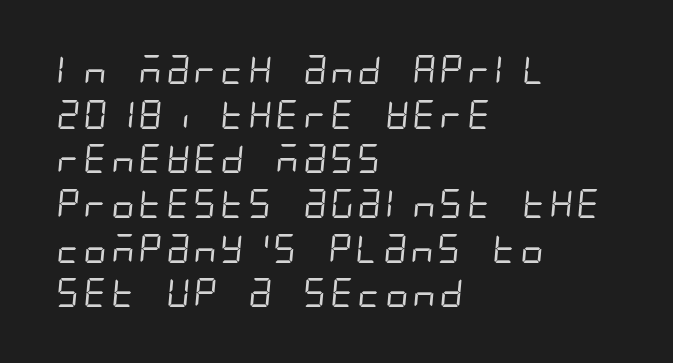
Q: Is the text bold? A: No.
Q: Is the typeface a serif or a sans-serif typeface? A: Sans-serif.
Q: Is the text underlined? A: No.
Q: How is the paragraph aligned? A: Left-aligned.
Q: Is the spacing between letters normal or unusually wide? A: Normal.
Q: Is the spacing between lines tight, normal or loose? A: Normal.
Q: Width (condensed, normal, or wide)? A: Condensed.
Q: Stroke contrast? A: Low.
Q: x-height? A: Large.
